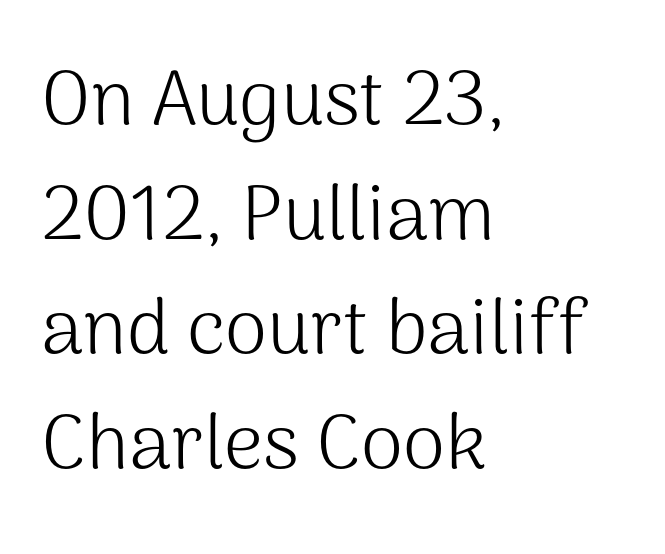
{"serif": "no", "italic": "no", "bold": "no", "weight": "light", "width": "normal", "stroke_contrast": "medium", "x_height": "medium", "monospaced": "no", "underline": "no", "align": "left", "line_spacing": "normal", "line_spacing_ratio": 1.49, "letter_spacing": "normal", "letter_spacing_em": 0.0, "glyph_px": 77}
